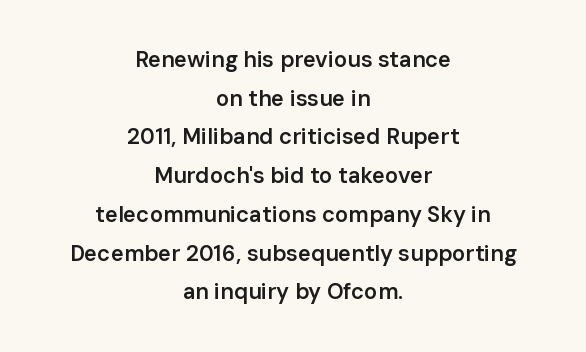
{"italic": "no", "bold": "semi", "underline": "no", "align": "center", "line_spacing_ratio": 1.76, "letter_spacing": "normal", "letter_spacing_em": 0.0, "glyph_px": 22}
